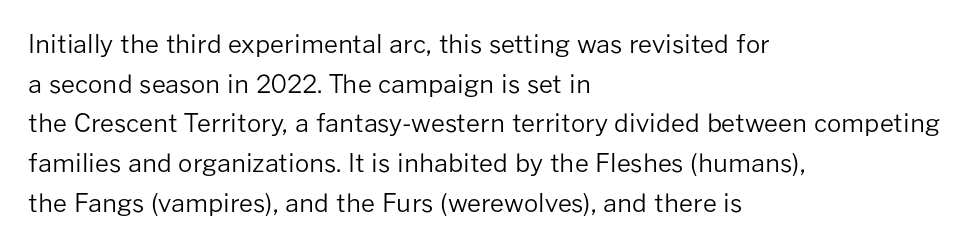
Q: Is the text bold? A: No.
Q: Is the text italic (slanted)? A: No, it is upright.
Q: Is the text underlined? A: No.
Q: How is the paragraph aligned? A: Left-aligned.
Q: Is the spacing between letters normal or unusually wide? A: Normal.
Q: Is the spacing between lines tight, normal or loose? A: Normal.
